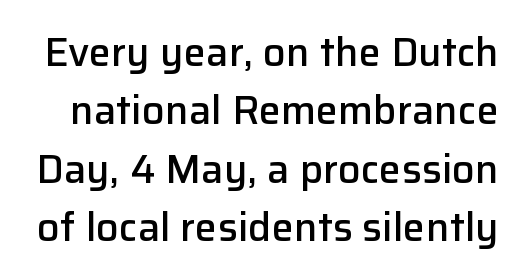
Q: Is the text bold? A: Semi-bold.
Q: Is the text italic (slanted)? A: No, it is upright.
Q: Is the typeface a serif or a sans-serif typeface? A: Sans-serif.
Q: Is the text underlined? A: No.
Q: Is the spacing between letters normal or unusually wide? A: Normal.
Q: Is the spacing between lines tight, normal or loose? A: Normal.
Q: Width (condensed, normal, or wide)? A: Normal.
Q: Stroke contrast? A: Low.
Q: x-height? A: Medium.
Q: Monospaced? A: No.
